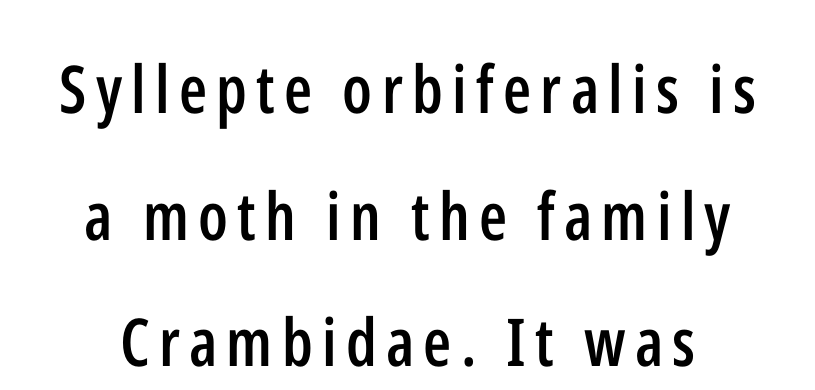
{"serif": "no", "italic": "no", "bold": "semi", "weight": "semibold", "width": "condensed", "stroke_contrast": "low", "x_height": "medium", "monospaced": "no", "underline": "no", "line_spacing": "loose", "line_spacing_ratio": 1.92, "glyph_px": 66}
